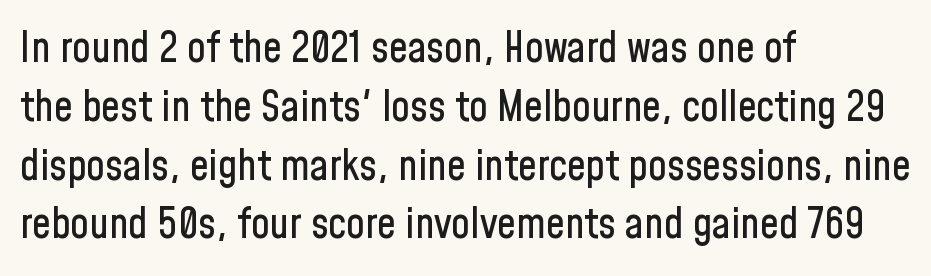
{"serif": "no", "italic": "no", "width": "condensed", "stroke_contrast": "low", "x_height": "medium", "monospaced": "no", "underline": "no", "align": "left", "line_spacing": "normal", "line_spacing_ratio": 1.4, "letter_spacing": "normal", "letter_spacing_em": 0.0, "glyph_px": 42}
